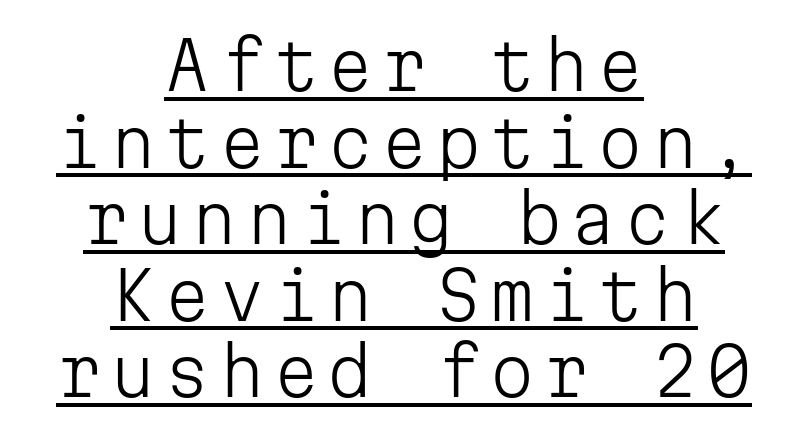
This sample carries an underscore along the baseline area. Font category for this specimen: sans-serif. Looks like terminal output: every glyph gets an equal slot. Italic: no, the glyphs are upright roman. Weight: in the light-to-regular range. This rendering uses center alignment, leaving both contours irregular but symmetric.
